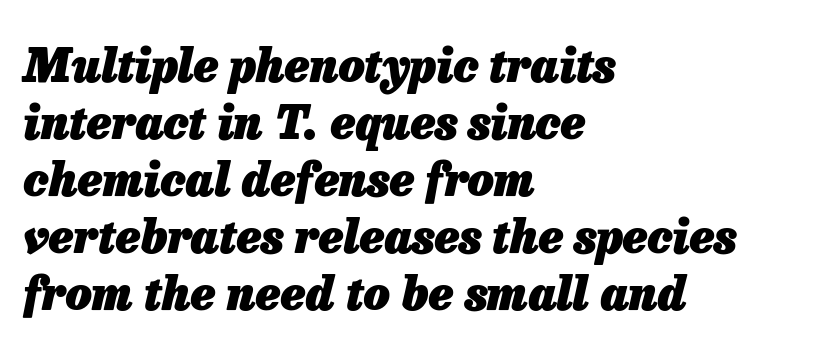
The image shows 46 px heavy type, italic (leaning right); set left-aligned, line spacing 1.24x, normal letter spacing, not underlined; low stroke contrast and a medium x-height.
